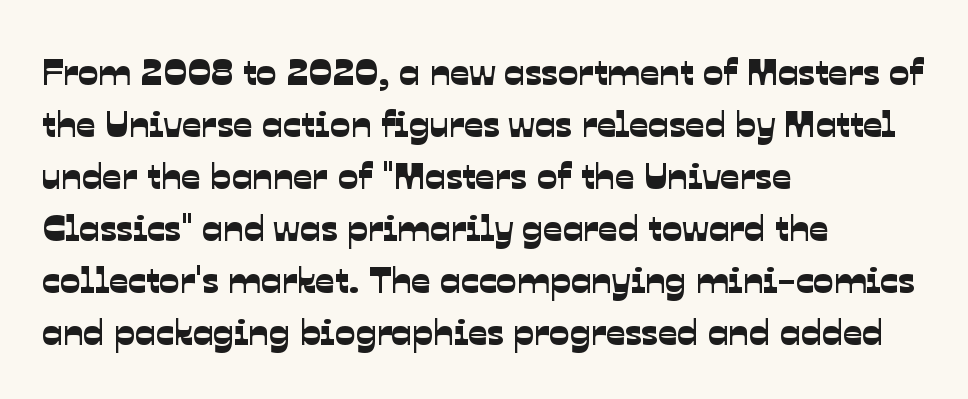
Q: Is the typeface a serif or a sans-serif typeface? A: Sans-serif.
Q: Is the text underlined? A: No.
Q: How is the paragraph aligned? A: Left-aligned.
Q: Is the spacing between letters normal or unusually wide? A: Normal.
Q: Is the spacing between lines tight, normal or loose? A: Normal.
Q: Width (condensed, normal, or wide)? A: Normal.
Q: Stroke contrast? A: Low.
Q: x-height? A: Medium.
Q: Monospaced? A: No.
